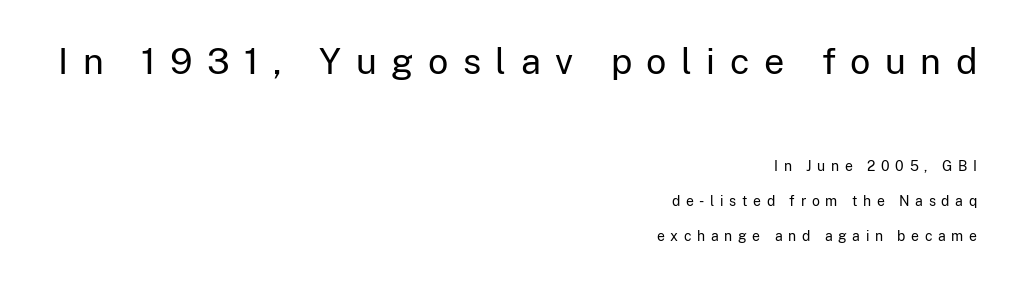
You can tell it's not italic because the verticals are truly vertical. If you measured baseline to baseline, you'd find a long distance. This rendering widens character spacing well past its baseline value. A bare baseline throughout the passage. Stems here are at most as thick as an everyday book face.
